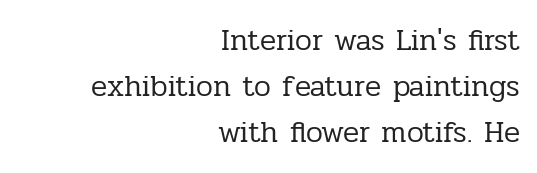
The image shows 30 px regular-weight serif type, upright; set right-aligned, normal line spacing (1.53x), normal letter spacing, not underlined; low stroke contrast and a medium x-height.
